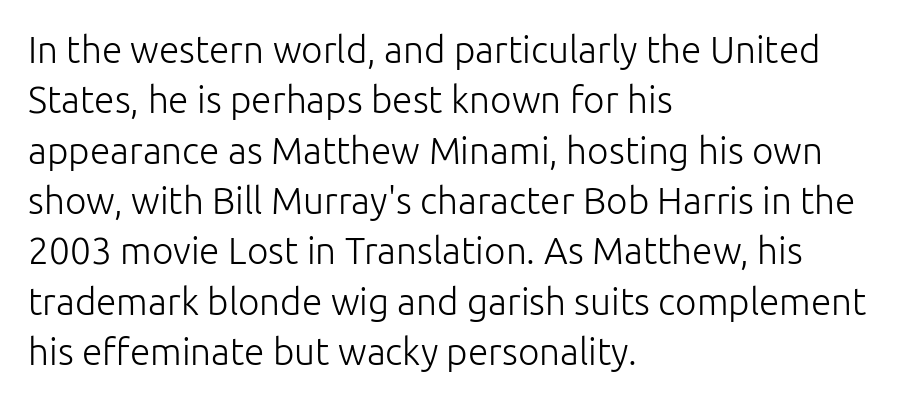
The passage shown stacks its lines at a standard gap. A typesetter would call this proportional, since set widths differ per character. Unmarked baselines from the first word to the last. Style check: upright. Nope, no serifs anywhere on these letters.
